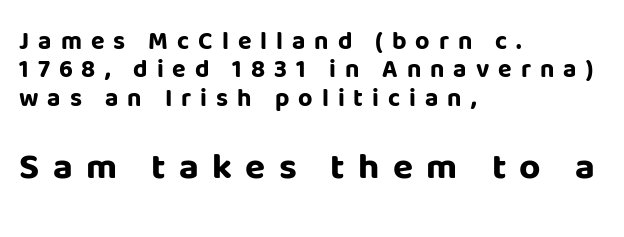
Two sizes are in play, and the larger belongs to the second block. These lines are rendered in a variable-pitch font. Is the type bold? Yes — the strokes are clearly thick and heavy. The area under the type is left untouched. Style check: upright.
